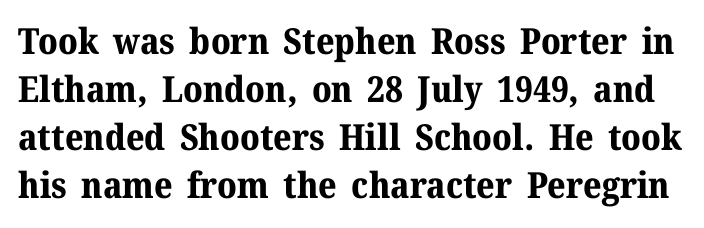
Q: Is the text bold? A: Yes.
Q: Is the text italic (slanted)? A: No, it is upright.
Q: Is the typeface a serif or a sans-serif typeface? A: Serif.
Q: Is the text underlined? A: No.
Q: Is the spacing between letters normal or unusually wide? A: Normal.
Q: Is the spacing between lines tight, normal or loose? A: Normal.
Q: Width (condensed, normal, or wide)? A: Normal.
Q: Stroke contrast? A: Medium.
Q: x-height? A: Medium.
Q: Monospaced? A: No.
